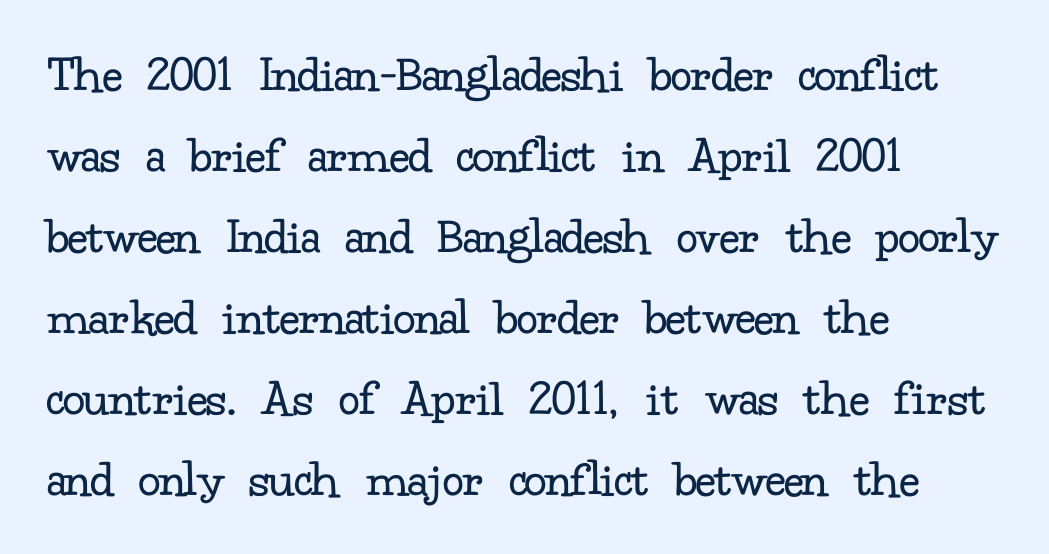
One glance says typical: line gaps are just what's usual. Classification — serif. This is roman type, the default non-slanted kind. The passage shown has conventional tracking throughout. The ragged edge is on the right, which tells us the setting is flush left. Beneath every word, the page is bare.
